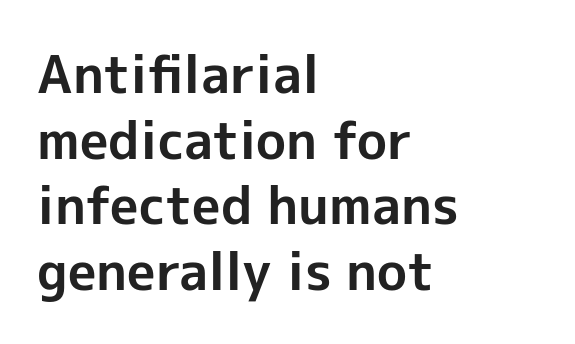
A typesetter would call this proportional, since set widths differ per character. The letters stand straight up with perfectly vertical stems. Type without underlining. Nothing sits at the stroke ends, so this counts as sans-serif.
